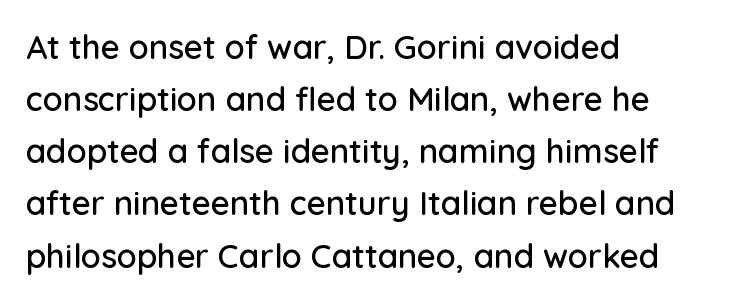
The image shows 33 px sans-serif type, upright; set left-aligned, normal line spacing (1.58x), normal letter spacing, not underlined; low stroke contrast and a medium x-height.
